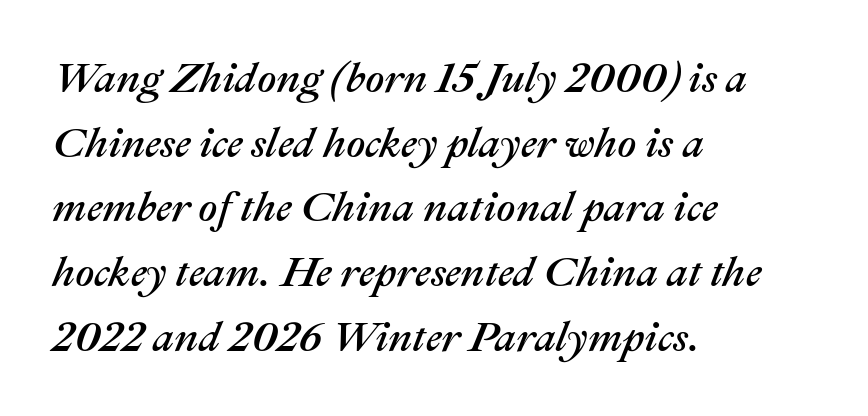
The image shows 42 px text type, italic (leaning right); set left-aligned, normal line spacing (1.54x), normal letter spacing, not underlined; medium stroke contrast and a medium x-height.
